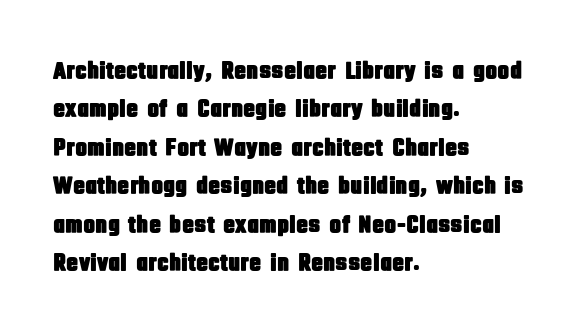
{"italic": "no", "underline": "no", "align": "left", "line_spacing": "normal", "line_spacing_ratio": 1.54, "letter_spacing": "normal", "letter_spacing_em": 0.0, "glyph_px": 25}
